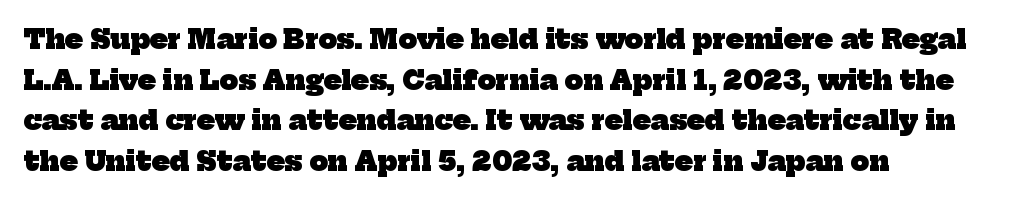
Check under the words: just untouched page. Visually the block forms a straight wall on the left and a jagged coastline on the right. The typesetting leans heavy: a genuine bold. The tracking reads as untouched default to a designer's eye. The lines sit at an ordinary, default distance from one another.
